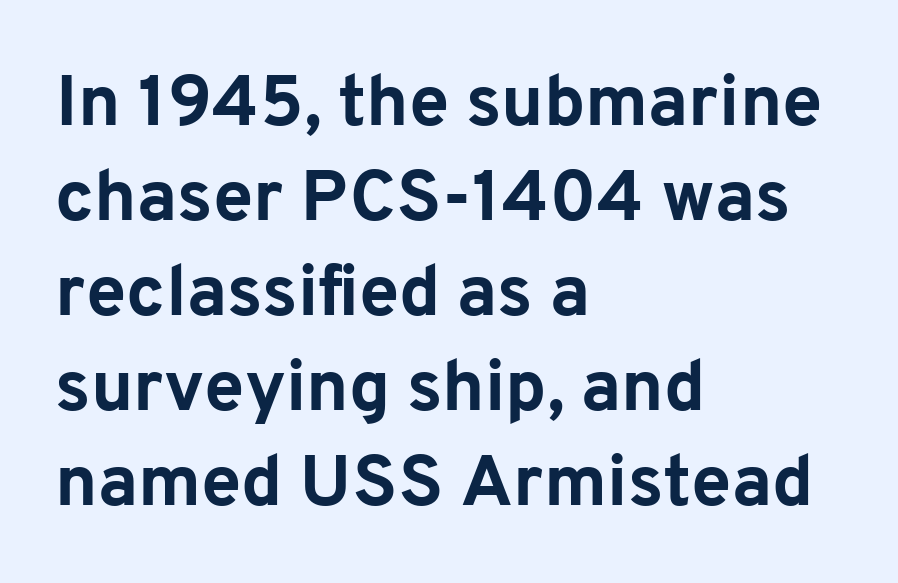
These lines are rendered in a variable-pitch font. Weight check: bold — yes, fully. Style check: upright. The font family rendered here belongs to the sans-serif group. The rows are spaced the way most documents space them. In terms of letterspacing, this is plain default setting.
